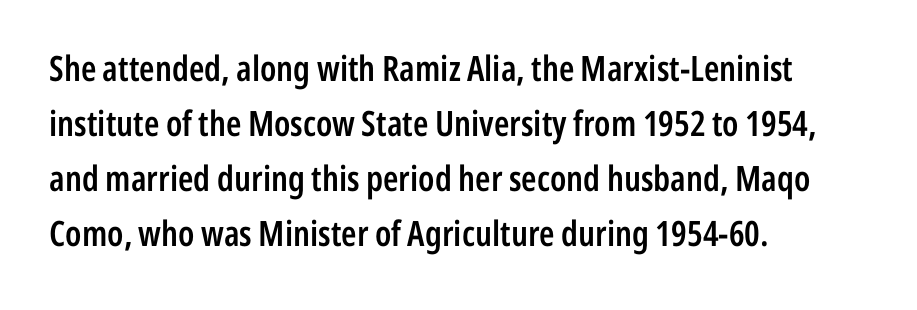
The image shows 35 px semibold, condensed sans-serif type, upright; set left-aligned, normal line spacing (1.57x), normal letter spacing, not underlined; low stroke contrast and a medium x-height.
